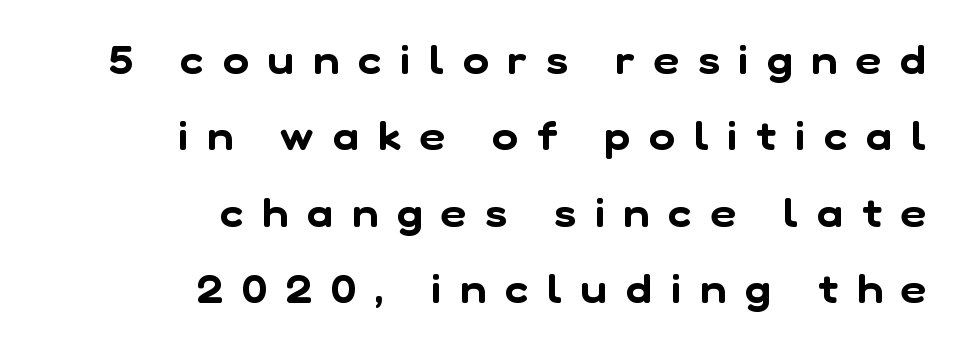
Q: Is the typeface a serif or a sans-serif typeface? A: Sans-serif.
Q: Is the text underlined? A: No.
Q: How is the paragraph aligned? A: Right-aligned.
Q: Is the spacing between letters normal or unusually wide? A: Unusually wide.
Q: Is the spacing between lines tight, normal or loose? A: Loose.
Q: Width (condensed, normal, or wide)? A: Normal.
Q: Stroke contrast? A: Low.
Q: x-height? A: Medium.
Q: Monospaced? A: No.
